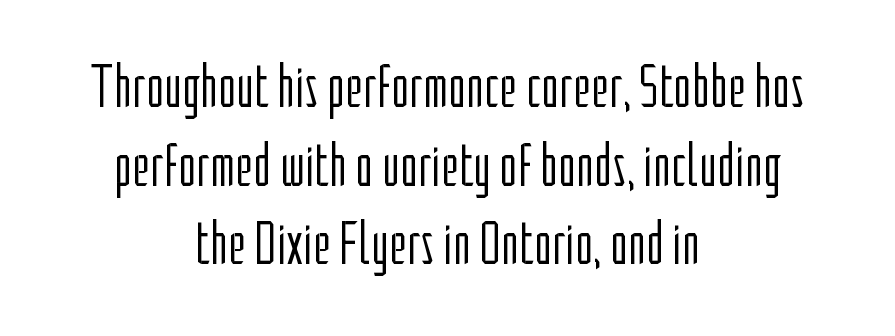
{"serif": "no", "italic": "no", "bold": "no", "weight": "light", "width": "condensed", "stroke_contrast": "low", "x_height": "medium", "monospaced": "no", "underline": "no", "align": "center", "line_spacing": "normal", "line_spacing_ratio": 1.29, "letter_spacing": "normal", "letter_spacing_em": 0.0, "glyph_px": 61}
